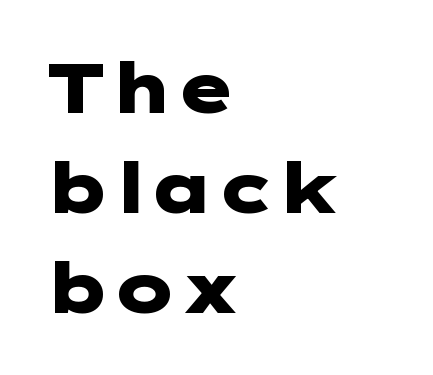
The image shows 70 px heavy, wide sans-serif type, upright; set left-aligned, normal line spacing (1.43x), normal letter spacing, not underlined; low stroke contrast and a medium x-height.
